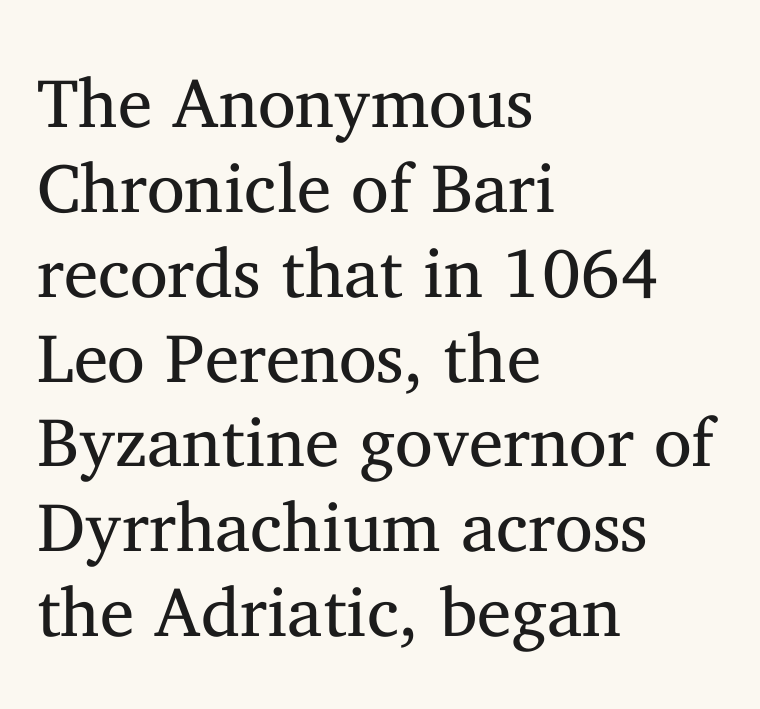
Q: Is the text bold? A: No.
Q: Is the text italic (slanted)? A: No, it is upright.
Q: Is the typeface a serif or a sans-serif typeface? A: Serif.
Q: Is the text underlined? A: No.
Q: How is the paragraph aligned? A: Left-aligned.
Q: Is the spacing between letters normal or unusually wide? A: Normal.
Q: Width (condensed, normal, or wide)? A: Normal.
Q: Stroke contrast? A: Medium.
Q: x-height? A: Medium.
Q: Monospaced? A: No.
